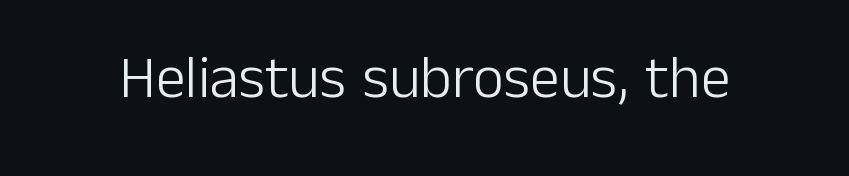
The image shows 60 px light sans-serif type, upright; set normal letter spacing, not underlined; low stroke contrast and a medium x-height.
